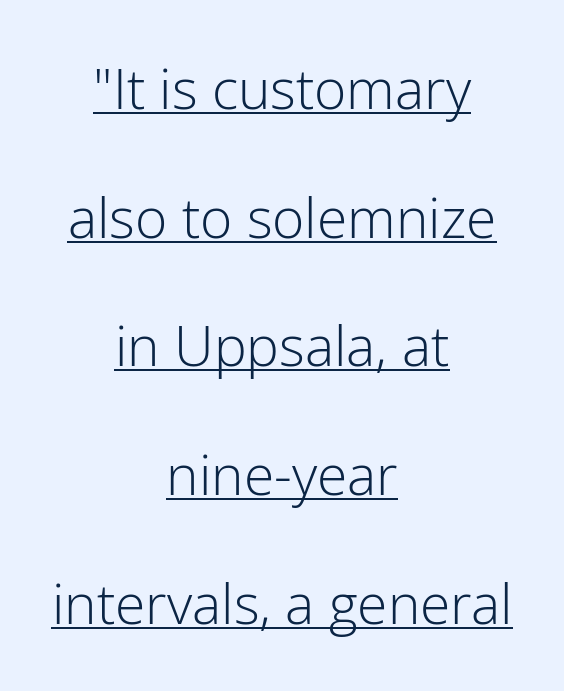
What's the leading like? Stretched, with rows far apart. Every character sits straight up, as roman type does. The face used here appears with an underline applied. A quiet, ordinary-to-light weight characterises the typeface. The letterforms sit shoulder to shoulder at normal distance.
